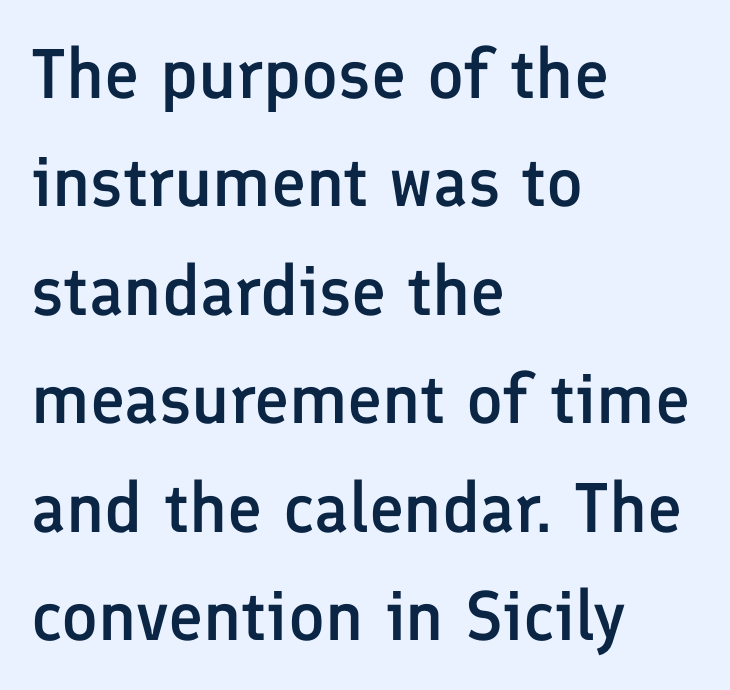
Note: no serifs on the glyphs. You could call the tracking neutral — neither tight nor loose. Weight: semibold (demi). Layout note: lines flush left.
